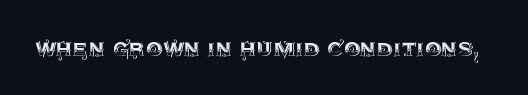
Q: Is the text italic (slanted)? A: No, it is upright.
Q: Is the text underlined? A: No.
Q: Is the spacing between letters normal or unusually wide? A: Normal.
